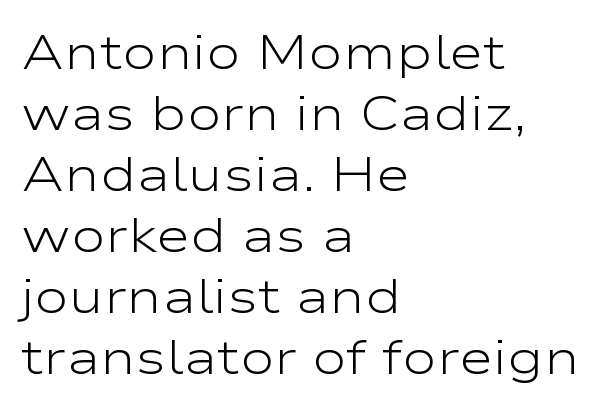
{"serif": "no", "italic": "no", "bold": "no", "weight": "light", "width": "wide", "stroke_contrast": "low", "x_height": "medium", "monospaced": "no", "underline": "no", "align": "left", "line_spacing": "normal", "line_spacing_ratio": 1.3, "letter_spacing": "normal", "letter_spacing_em": 0.0, "glyph_px": 47}
